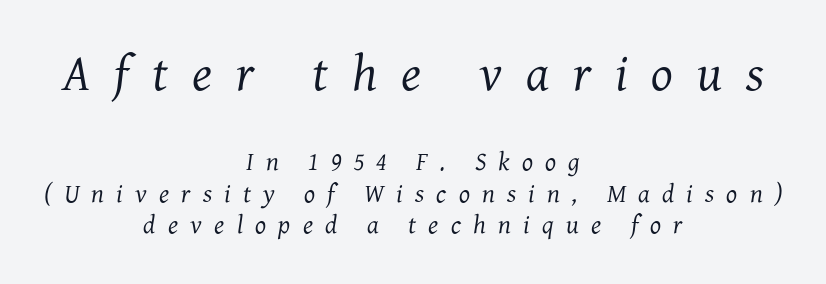
{"serif": "yes", "italic": "yes", "lean": "right", "slant_degrees": 7, "bold": "no", "weight": "regular", "width": "normal", "stroke_contrast": "medium", "x_height": "medium", "monospaced": "no", "underline": "no", "align": "center", "line_spacing_ratio": 1.22, "letter_spacing": "wide", "letter_spacing_em": 0.47, "larger_block": "first", "size_ratio": 1.96, "glyph_px": 51}
